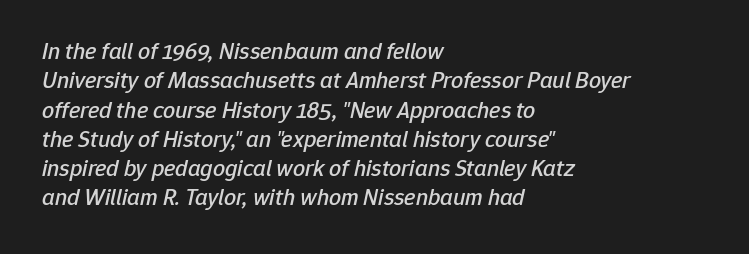
Casual observation: everything's shoved over to the left. Tracking here is standard; glyphs follow each other at the usual distance. The axis of the letterforms is tilted away from vertical. Check the space under the baseline: it is left empty.
